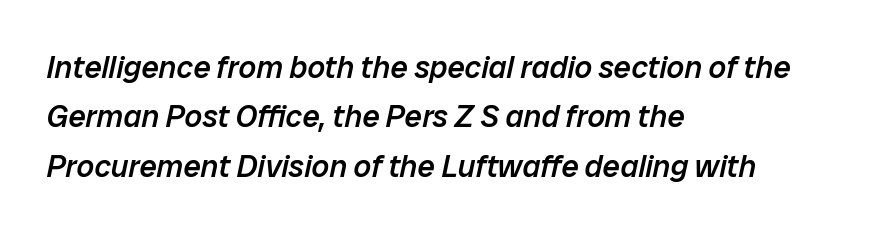
Q: Is the text bold? A: Semi-bold.
Q: Is the text italic (slanted)? A: Yes, it leans right by about 12 degrees.
Q: Is the text underlined? A: No.
Q: How is the paragraph aligned? A: Left-aligned.
Q: Is the spacing between letters normal or unusually wide? A: Normal.
Q: Is the spacing between lines tight, normal or loose? A: Normal.
Q: Width (condensed, normal, or wide)? A: Normal.
Q: Stroke contrast? A: Low.
Q: x-height? A: Medium.
Q: Monospaced? A: No.
